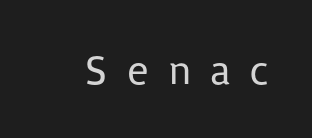
Stems and bowls with no extra thickness — not bold. Nope, not italic — everything's standing straight. Do the characters align in a grid? No, the font is proportional. In terms of letterspacing, this is a distinctly airy, spread setting. The letters carry no serifs — their stems end cleanly without finishing strokes.
